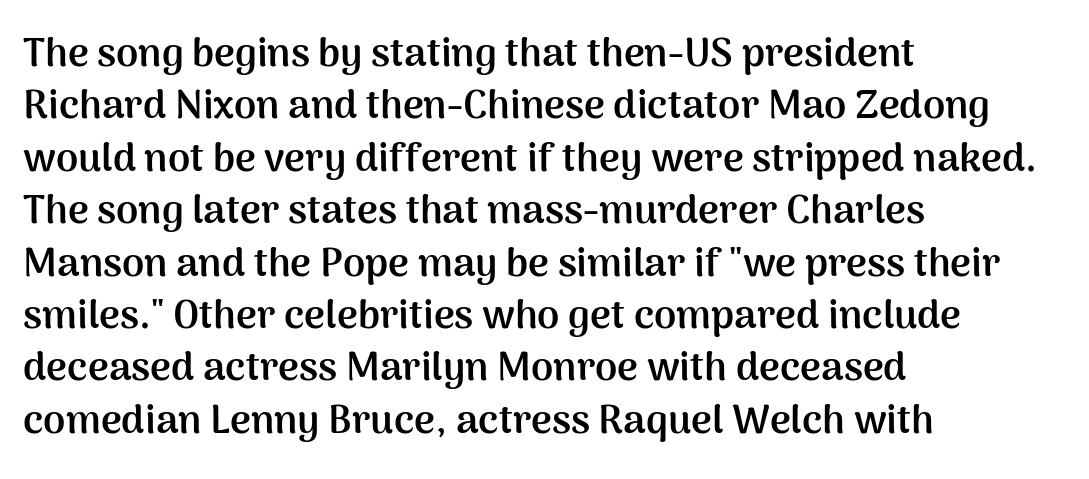
The image shows 40 px semibold sans-serif type, upright; set left-aligned, normal line spacing (1.31x), normal letter spacing, not underlined; medium stroke contrast and a medium x-height.
